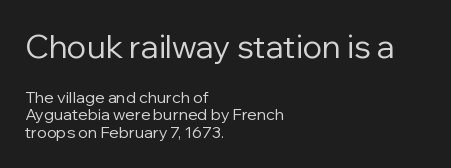
{"serif": "no", "italic": "no", "bold": "no", "weight": "regular", "width": "normal", "stroke_contrast": "low", "x_height": "medium", "monospaced": "no", "underline": "no", "align": "left", "line_spacing": "tight", "line_spacing_ratio": 1.1, "letter_spacing": "normal", "letter_spacing_em": 0.0, "larger_block": "first", "size_ratio": 2.0, "glyph_px": 32}
